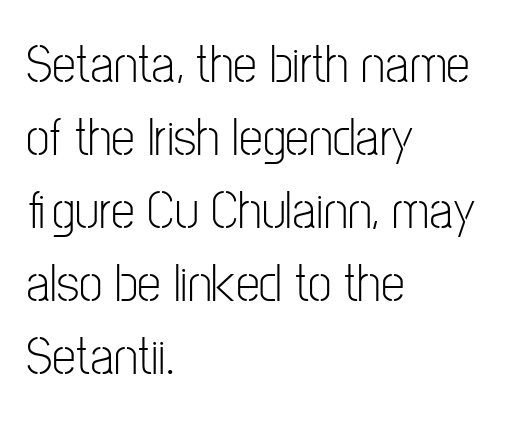
The image shows 54 px light, condensed sans-serif type, upright; set left-aligned, normal line spacing (1.35x), normal letter spacing, not underlined; low stroke contrast and a medium x-height.
